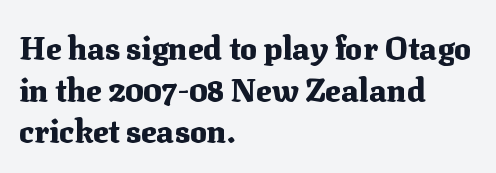
{"serif": "yes", "italic": "no", "bold": "yes", "weight": "heavy", "width": "normal", "stroke_contrast": "medium", "x_height": "medium", "monospaced": "no", "underline": "no", "align": "left", "line_spacing": "normal", "line_spacing_ratio": 1.3, "letter_spacing": "normal", "letter_spacing_em": 0.0, "glyph_px": 32}
